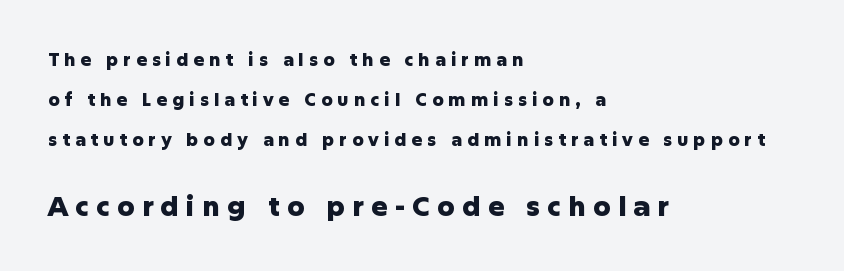
The designer dialed line spacing up above the default. Which of the two is more prominent by size? The second, at the bottom. Has an underline been added? It has not. Each word looks stretched out because of the extra space between its letters.
